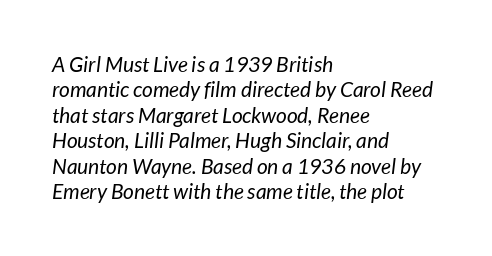
Q: Is the text bold? A: No.
Q: Is the text underlined? A: No.
Q: How is the paragraph aligned? A: Left-aligned.
Q: Is the spacing between letters normal or unusually wide? A: Normal.
